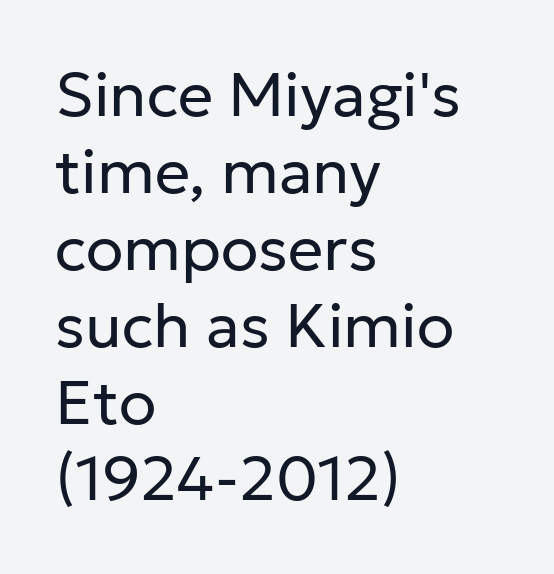
The image shows 62 px regular-weight sans-serif type, upright; set left-aligned, line spacing 1.24x, normal letter spacing, not underlined; low stroke contrast and a medium x-height.
